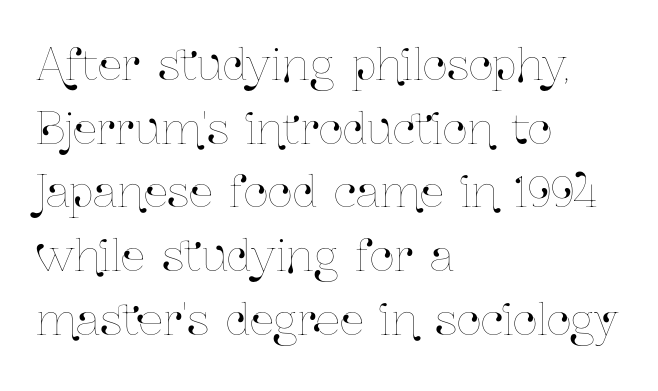
Q: Is the text italic (slanted)? A: No, it is upright.
Q: Is the text underlined? A: No.
Q: How is the paragraph aligned? A: Left-aligned.
Q: Is the spacing between letters normal or unusually wide? A: Normal.
Q: Is the spacing between lines tight, normal or loose? A: Normal.
Q: Width (condensed, normal, or wide)? A: Condensed.
Q: Stroke contrast? A: Low.
Q: x-height? A: Medium.
Q: Monospaced? A: No.
